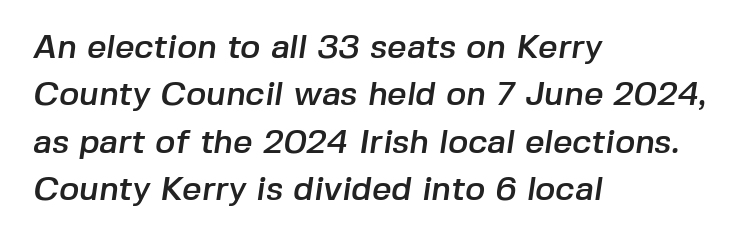
Q: Is the typeface a serif or a sans-serif typeface? A: Sans-serif.
Q: Is the text underlined? A: No.
Q: How is the paragraph aligned? A: Left-aligned.
Q: Is the spacing between letters normal or unusually wide? A: Normal.
Q: Is the spacing between lines tight, normal or loose? A: Normal.
Q: Width (condensed, normal, or wide)? A: Normal.
Q: Stroke contrast? A: Low.
Q: x-height? A: Medium.
Q: Monospaced? A: No.
